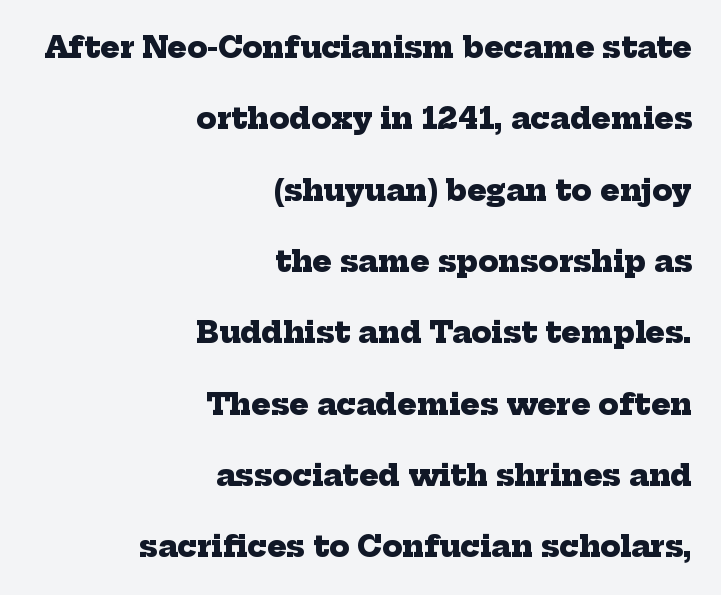
Q: Is the text bold? A: Yes.
Q: Is the typeface a serif or a sans-serif typeface? A: Serif.
Q: Is the text underlined? A: No.
Q: How is the paragraph aligned? A: Right-aligned.
Q: Is the spacing between letters normal or unusually wide? A: Normal.
Q: Is the spacing between lines tight, normal or loose? A: Loose.
Q: Width (condensed, normal, or wide)? A: Normal.
Q: Stroke contrast? A: Low.
Q: x-height? A: Medium.
Q: Monospaced? A: No.
